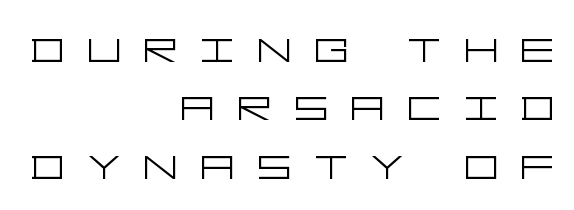
Q: Is the text bold? A: No.
Q: Is the text italic (slanted)? A: No, it is upright.
Q: Is the typeface a serif or a sans-serif typeface? A: Sans-serif.
Q: Is the text underlined? A: No.
Q: How is the paragraph aligned? A: Right-aligned.
Q: Is the spacing between letters normal or unusually wide? A: Unusually wide.
Q: Is the spacing between lines tight, normal or loose? A: Tight.
Q: Width (condensed, normal, or wide)? A: Wide.
Q: Stroke contrast? A: Low.
Q: x-height? A: Large.
